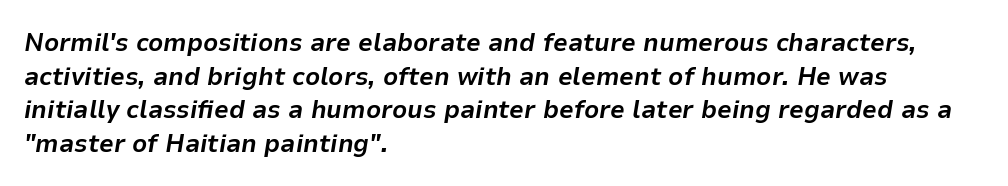
{"italic": "yes", "lean": "right", "slant_degrees": 9, "bold": "yes", "underline": "no", "align": "left", "line_spacing": "normal", "line_spacing_ratio": 1.29, "letter_spacing": "normal", "letter_spacing_em": 0.0, "glyph_px": 26}
